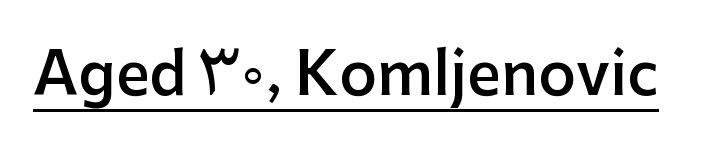
The image shows 59 px semibold sans-serif type, upright; set normal letter spacing, underlined; low stroke contrast and a medium x-height.
